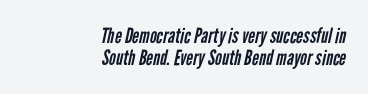
Q: Is the text bold? A: No.
Q: Is the text underlined? A: No.
Q: How is the paragraph aligned? A: Right-aligned.
Q: Is the spacing between letters normal or unusually wide? A: Normal.
Q: Is the spacing between lines tight, normal or loose? A: Tight.
